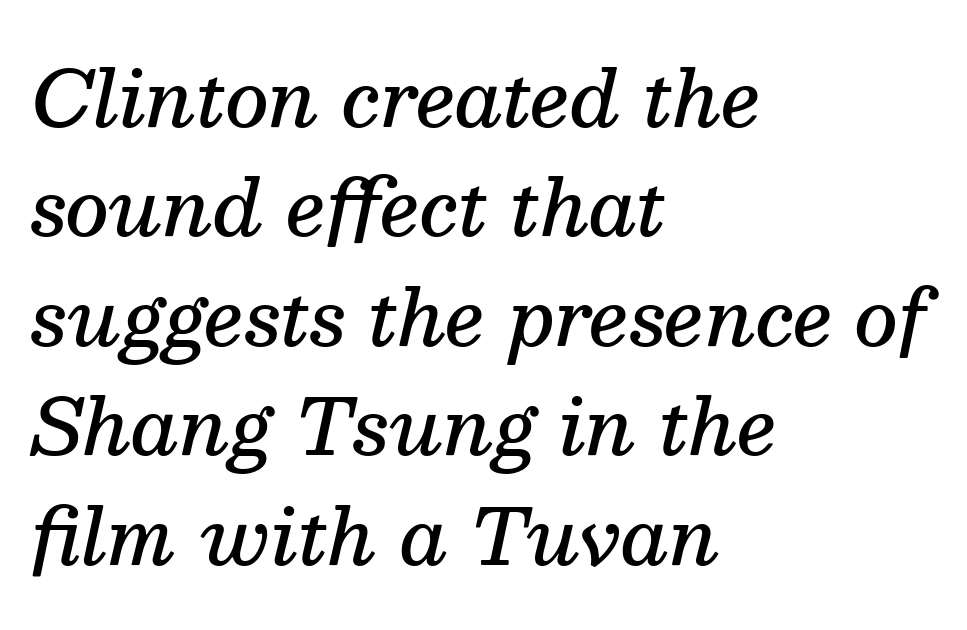
Q: Is the text bold? A: Semi-bold.
Q: Is the text italic (slanted)? A: Yes, it leans right by about 13 degrees.
Q: Is the typeface a serif or a sans-serif typeface? A: Serif.
Q: Is the text underlined? A: No.
Q: How is the paragraph aligned? A: Left-aligned.
Q: Is the spacing between letters normal or unusually wide? A: Normal.
Q: Is the spacing between lines tight, normal or loose? A: Normal.
Q: Width (condensed, normal, or wide)? A: Normal.
Q: Stroke contrast? A: Medium.
Q: x-height? A: Medium.
Q: Monospaced? A: No.
